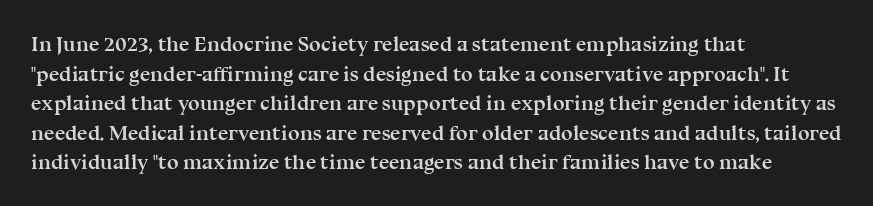
{"italic": "no", "bold": "yes", "underline": "no", "align": "left", "line_spacing": "normal", "line_spacing_ratio": 1.41, "letter_spacing": "normal", "letter_spacing_em": 0.0, "glyph_px": 21}
